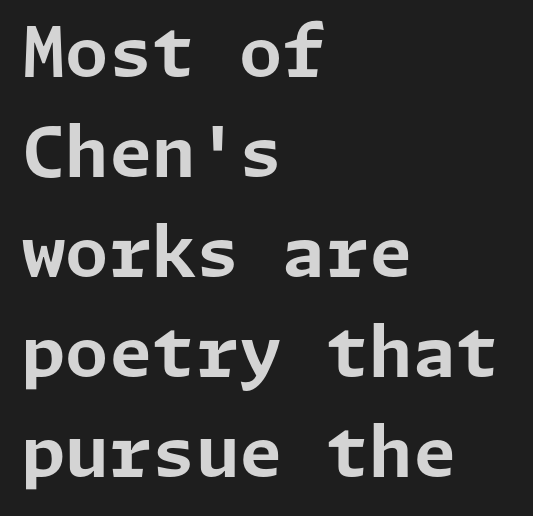
Q: Is the text bold? A: Yes.
Q: Is the text italic (slanted)? A: No, it is upright.
Q: Is the typeface a serif or a sans-serif typeface? A: Sans-serif.
Q: Is the text underlined? A: No.
Q: How is the paragraph aligned? A: Left-aligned.
Q: Is the spacing between letters normal or unusually wide? A: Normal.
Q: Is the spacing between lines tight, normal or loose? A: Normal.
Q: Width (condensed, normal, or wide)? A: Normal.
Q: Stroke contrast? A: Low.
Q: x-height? A: Medium.
